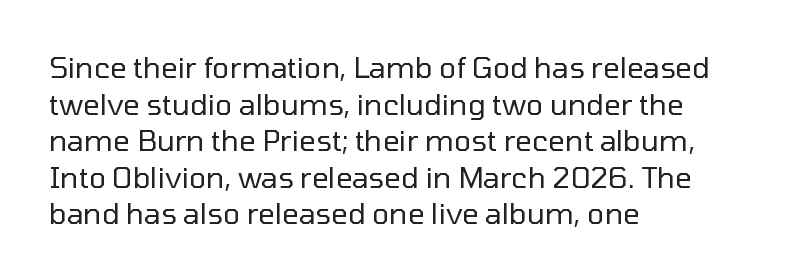
The letters advance in unequal steps, a hallmark of proportional type. The string is rendered with underlining switched off. The axis of the letterforms is exactly vertical. Honestly, the letter spacing is just normal — you wouldn't notice it. No chunkiness to these letters — they're not bold. The rendering uses a moderate line-height, typical for paragraphs.
